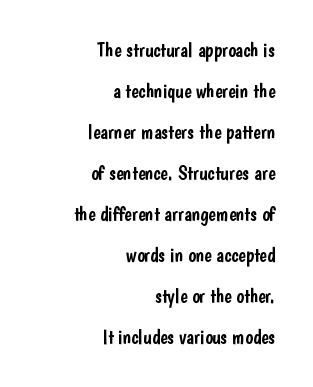
You could fit nearly another row in the gap between these rows. Anything drawn beneath the words? Only blank space. Every character sits straight up, as roman type does. Each word holds together tightly as a unit, with standard inter-letter gaps. Is the block centered? No — it sits flush against the right margin.
